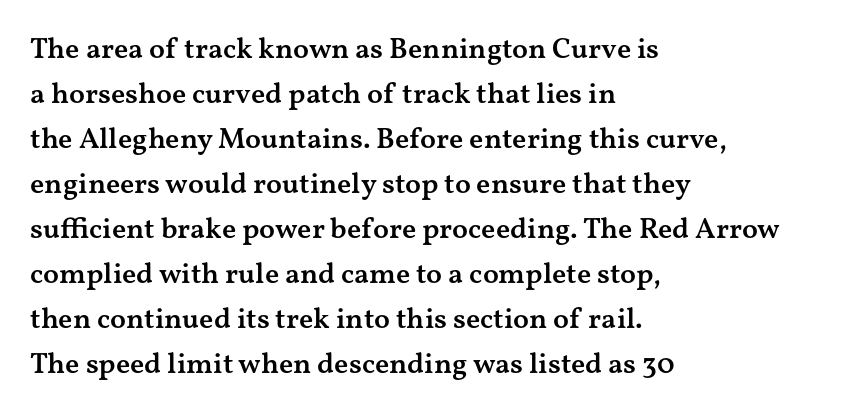
The space between consecutive lines is moderate. The letters stand straight up with perfectly vertical stems. Underlining? Definitely not there. The characters look somewhat weighty, a semibold short of true bold. Check where the strokes stop: tiny serifs finish them off.
